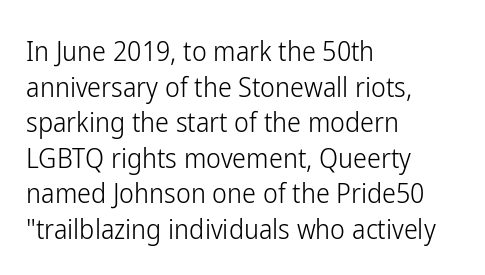
Q: Is the text bold? A: No.
Q: Is the text italic (slanted)? A: No, it is upright.
Q: Is the typeface a serif or a sans-serif typeface? A: Sans-serif.
Q: Is the text underlined? A: No.
Q: How is the paragraph aligned? A: Left-aligned.
Q: Is the spacing between letters normal or unusually wide? A: Normal.
Q: Is the spacing between lines tight, normal or loose? A: Normal.
Q: Width (condensed, normal, or wide)? A: Condensed.
Q: Stroke contrast? A: Low.
Q: x-height? A: Medium.
Q: Monospaced? A: No.
